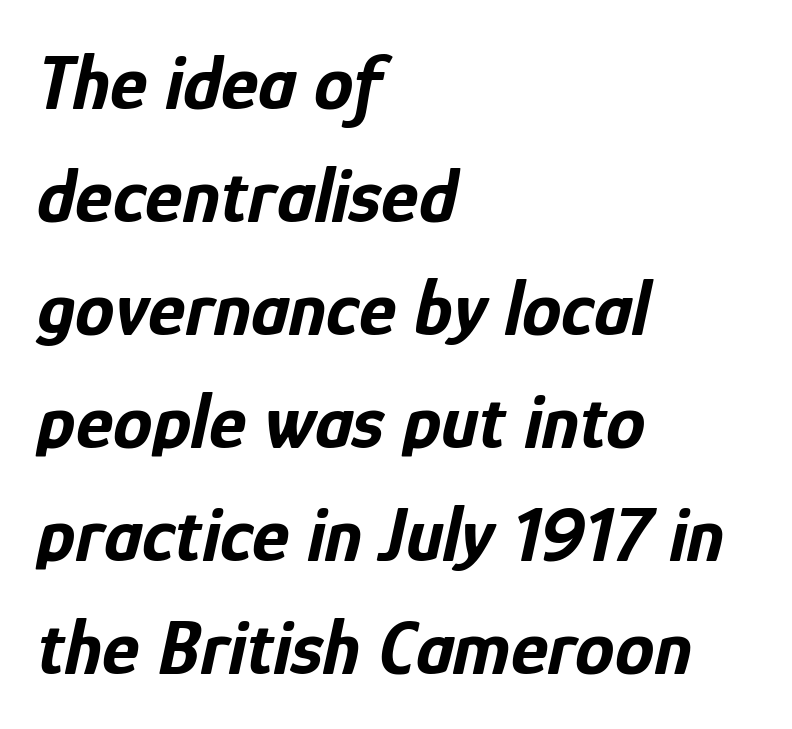
What weight is shown? A full bold with thick strokes. Horizontal bands of white between lines are of average thickness. Varying glyph widths throughout — classic text-font behaviour. Letters rest on an invisible, unmarked baseline. Where is the straight margin? On the left. Looking at the ascenders, they clearly lean.
